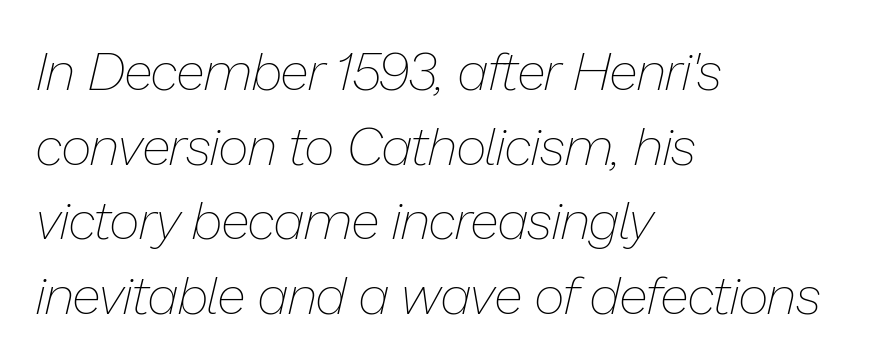
{"italic": "yes", "lean": "right", "slant_degrees": 13, "bold": "no", "weight": "thin", "width": "normal", "stroke_contrast": "low", "x_height": "medium", "monospaced": "no", "underline": "no", "align": "left", "line_spacing": "normal", "line_spacing_ratio": 1.41, "letter_spacing": "normal", "letter_spacing_em": 0.0, "glyph_px": 53}
